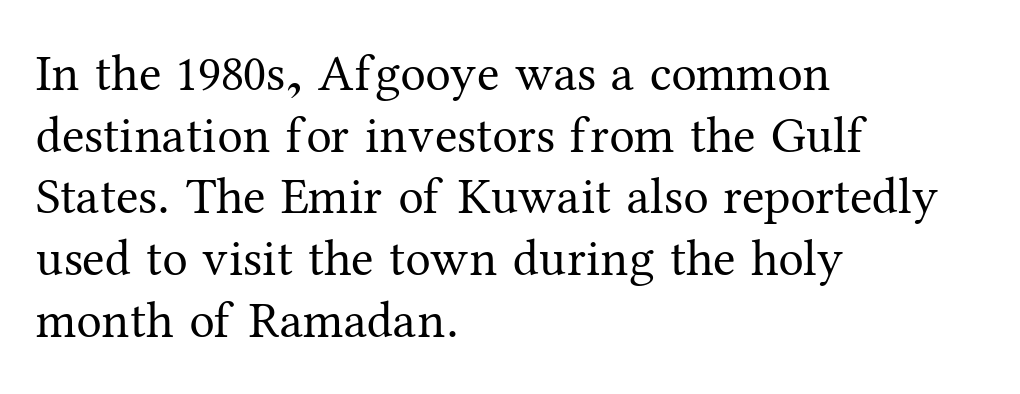
Q: Is the text bold? A: No.
Q: Is the text italic (slanted)? A: No, it is upright.
Q: Is the typeface a serif or a sans-serif typeface? A: Serif.
Q: Is the text underlined? A: No.
Q: How is the paragraph aligned? A: Left-aligned.
Q: Is the spacing between letters normal or unusually wide? A: Normal.
Q: Width (condensed, normal, or wide)? A: Normal.
Q: Stroke contrast? A: Medium.
Q: x-height? A: Medium.
Q: Monospaced? A: No.
